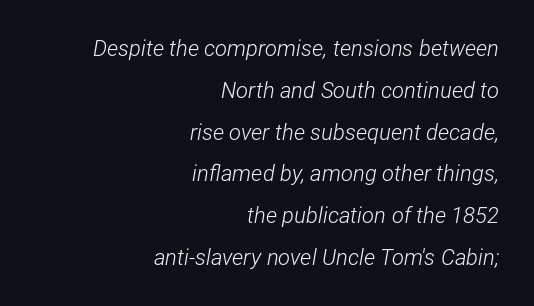
{"italic": "yes", "lean": "right", "slant_degrees": 12, "bold": "no", "underline": "no", "align": "right", "line_spacing": "loose", "line_spacing_ratio": 1.9, "letter_spacing": "normal", "letter_spacing_em": 0.0, "glyph_px": 22}
